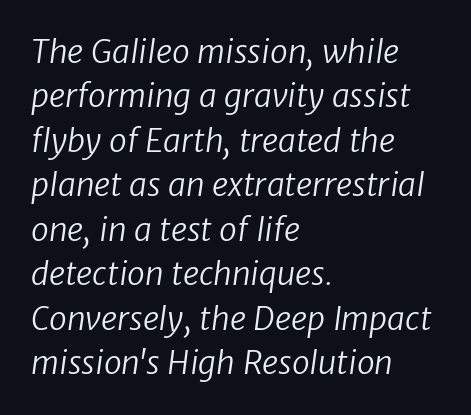
The image shows 32 px regular-weight sans-serif type; set left-aligned, normal line spacing (1.39x), normal letter spacing, not underlined; low stroke contrast and a medium x-height.
